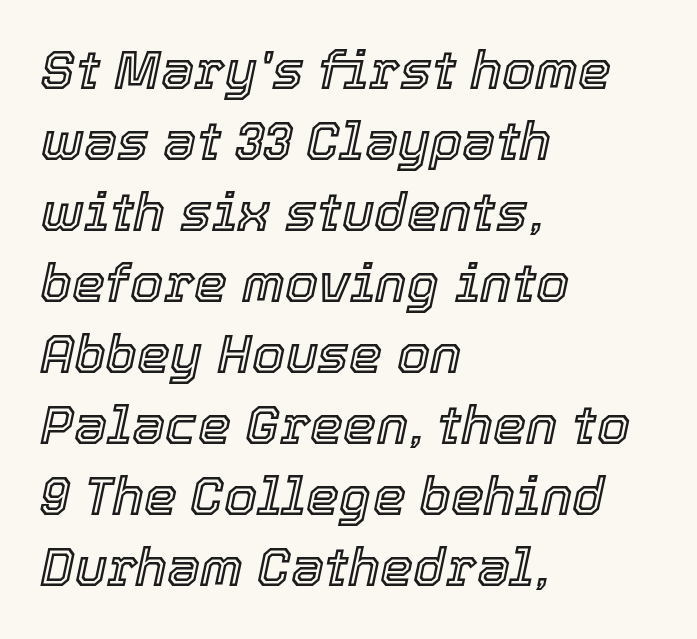
{"italic": "yes", "lean": "right", "slant_degrees": 12, "width": "normal", "x_height": "medium", "monospaced": "no", "underline": "no", "align": "left", "line_spacing": "normal", "line_spacing_ratio": 1.34, "letter_spacing": "normal", "letter_spacing_em": 0.0, "glyph_px": 53}
